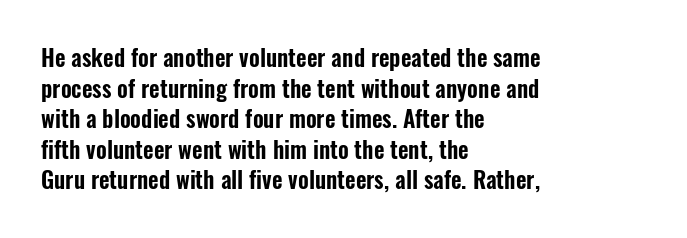
Q: Is the text italic (slanted)? A: No, it is upright.
Q: Is the text underlined? A: No.
Q: How is the paragraph aligned? A: Left-aligned.
Q: Is the spacing between letters normal or unusually wide? A: Normal.
Q: Is the spacing between lines tight, normal or loose? A: Normal.
